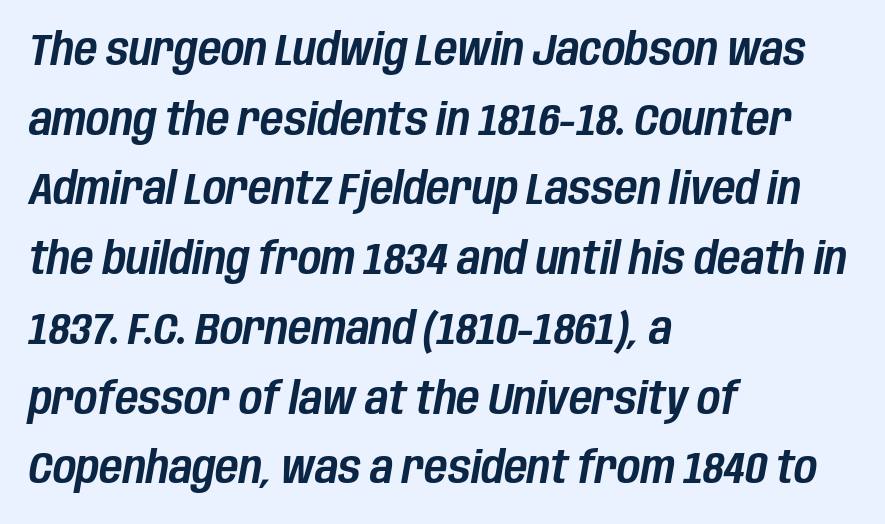
The image shows 45 px condensed type, italic (leaning right); set left-aligned, normal line spacing (1.55x), normal letter spacing, not underlined; low stroke contrast and a large x-height.
